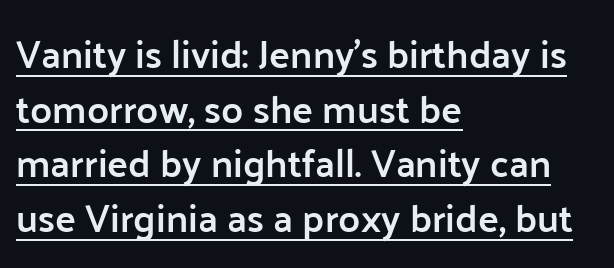
Q: Is the text bold? A: Semi-bold.
Q: Is the text italic (slanted)? A: No, it is upright.
Q: Is the typeface a serif or a sans-serif typeface? A: Sans-serif.
Q: Is the text underlined? A: Yes.
Q: How is the paragraph aligned? A: Left-aligned.
Q: Is the spacing between letters normal or unusually wide? A: Normal.
Q: Is the spacing between lines tight, normal or loose? A: Normal.
Q: Width (condensed, normal, or wide)? A: Normal.
Q: Stroke contrast? A: Low.
Q: x-height? A: Medium.
Q: Monospaced? A: No.
